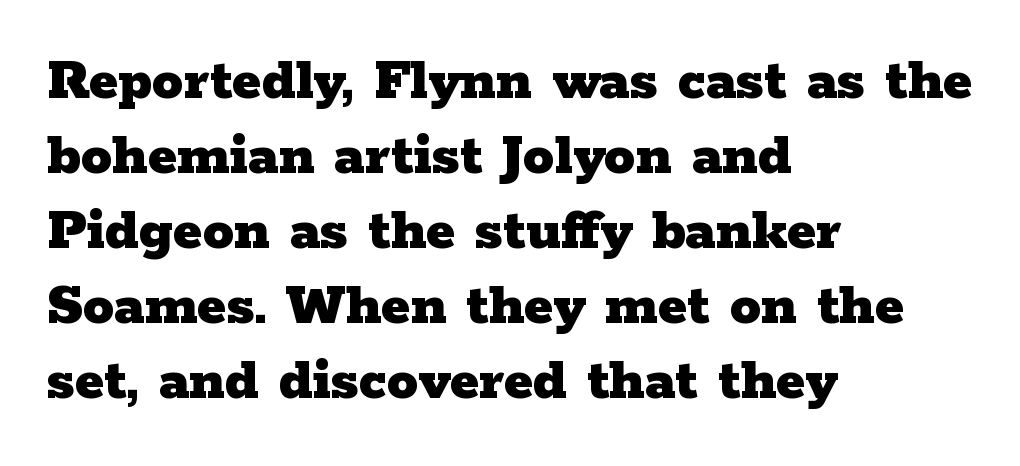
{"serif": "yes", "italic": "no", "bold": "yes", "weight": "heavy", "width": "wide", "stroke_contrast": "low", "x_height": "medium", "monospaced": "no", "underline": "no", "align": "left", "line_spacing_ratio": 1.21, "letter_spacing": "normal", "letter_spacing_em": 0.0, "glyph_px": 62}
